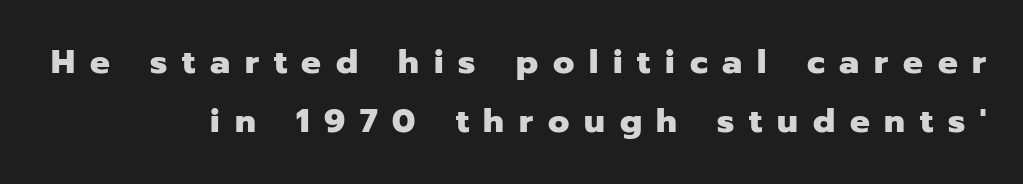
Q: Is the text bold? A: Yes.
Q: Is the text italic (slanted)? A: No, it is upright.
Q: Is the typeface a serif or a sans-serif typeface? A: Sans-serif.
Q: Is the text underlined? A: No.
Q: How is the paragraph aligned? A: Right-aligned.
Q: Is the spacing between letters normal or unusually wide? A: Unusually wide.
Q: Width (condensed, normal, or wide)? A: Normal.
Q: Stroke contrast? A: Low.
Q: x-height? A: Medium.
Q: Monospaced? A: No.
